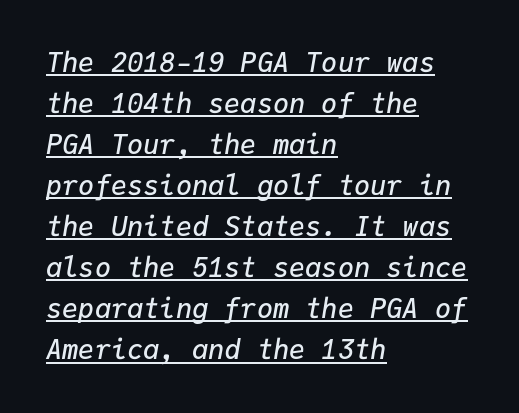
{"italic": "yes", "lean": "right", "slant_degrees": 9, "bold": "semi", "underline": "yes", "align": "left", "line_spacing": "normal", "line_spacing_ratio": 1.52, "letter_spacing": "normal", "letter_spacing_em": 0.0, "glyph_px": 27}
